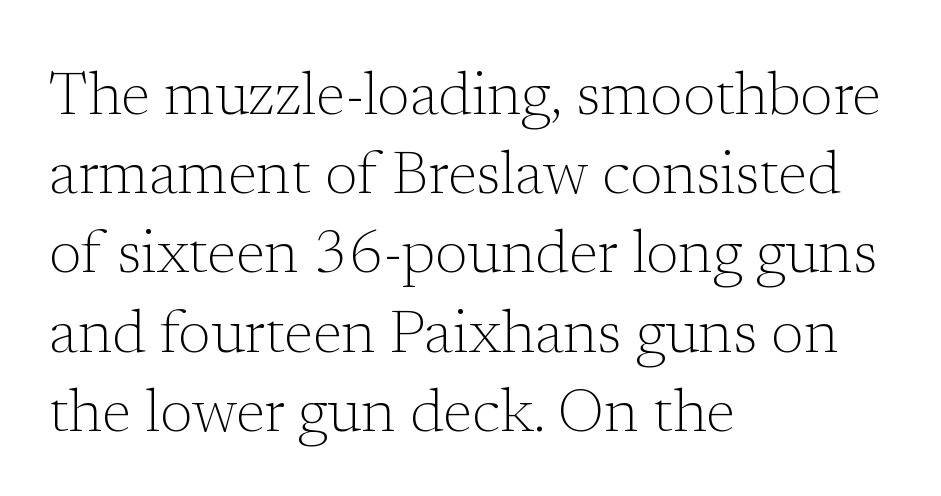
The image shows 60 px light serif type, upright; set left-aligned, normal line spacing (1.32x), normal letter spacing, not underlined; low stroke contrast and a medium x-height.
